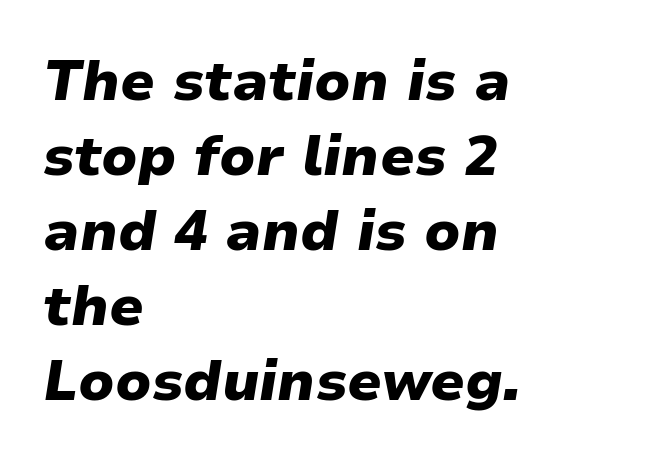
Q: Is the text bold? A: Yes.
Q: Is the text italic (slanted)? A: Yes, it leans right by about 9 degrees.
Q: Is the text underlined? A: No.
Q: How is the paragraph aligned? A: Left-aligned.
Q: Is the spacing between letters normal or unusually wide? A: Normal.
Q: Is the spacing between lines tight, normal or loose? A: Normal.
Q: Width (condensed, normal, or wide)? A: Normal.
Q: Stroke contrast? A: Low.
Q: x-height? A: Medium.
Q: Monospaced? A: No.
